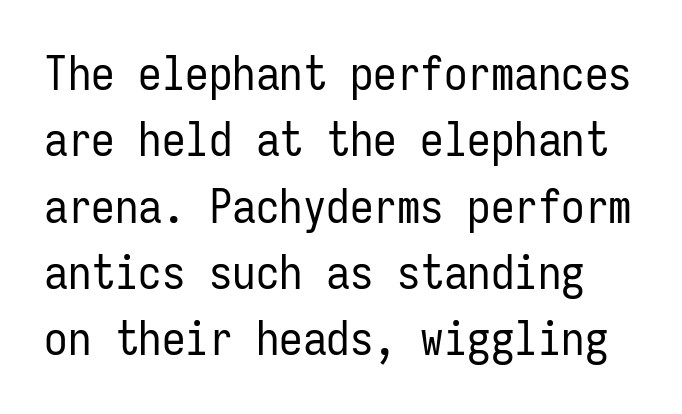
{"serif": "no", "italic": "no", "bold": "no", "weight": "regular", "width": "condensed", "stroke_contrast": "low", "x_height": "medium", "monospaced": "yes", "underline": "no", "line_spacing": "normal", "line_spacing_ratio": 1.41, "letter_spacing": "normal", "letter_spacing_em": 0.0, "glyph_px": 47}
